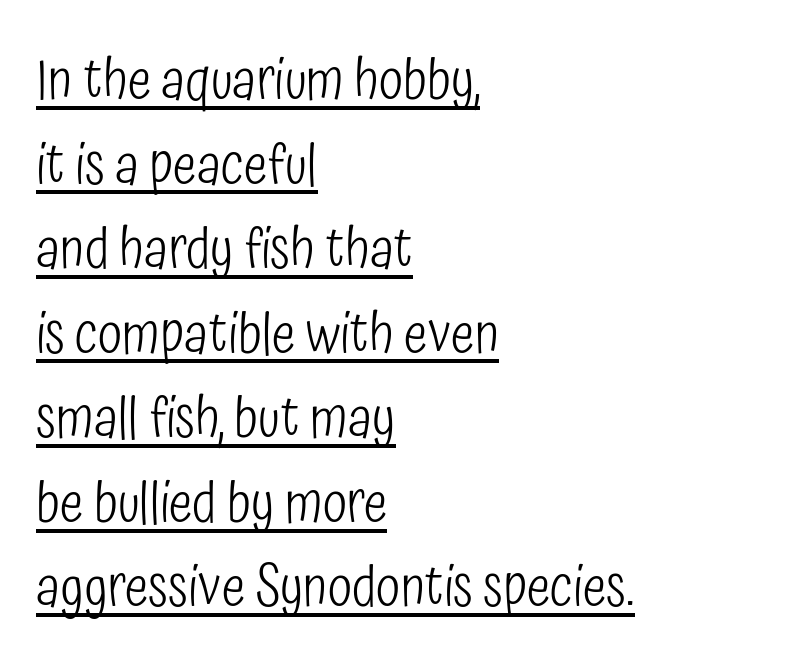
The image shows 56 px light, condensed sans-serif type, upright; set left-aligned, normal line spacing (1.51x), normal letter spacing, underlined; low stroke contrast and a medium x-height.
